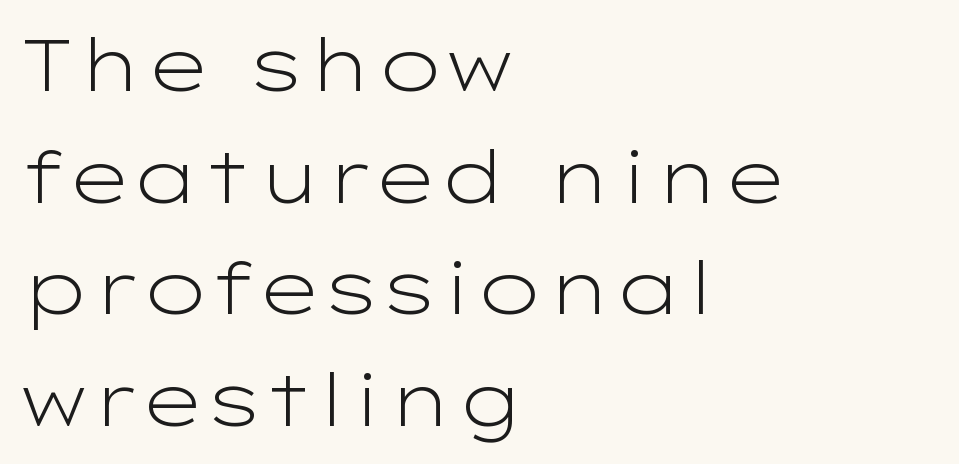
{"serif": "no", "italic": "no", "bold": "no", "weight": "light", "width": "wide", "stroke_contrast": "low", "x_height": "medium", "monospaced": "no", "underline": "no", "align": "left", "line_spacing": "normal", "line_spacing_ratio": 1.53, "letter_spacing": "normal", "letter_spacing_em": 0.0, "glyph_px": 73}
